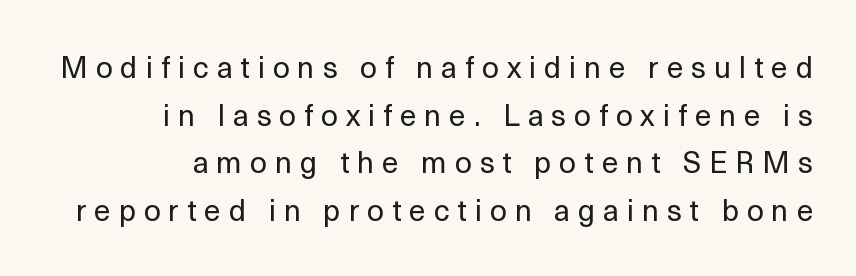
{"serif": "no", "italic": "no", "bold": "no", "weight": "regular", "width": "normal", "x_height": "medium", "monospaced": "no", "underline": "no", "align": "right", "line_spacing": "normal", "line_spacing_ratio": 1.59, "letter_spacing": "wide", "letter_spacing_em": 0.26, "glyph_px": 30}
